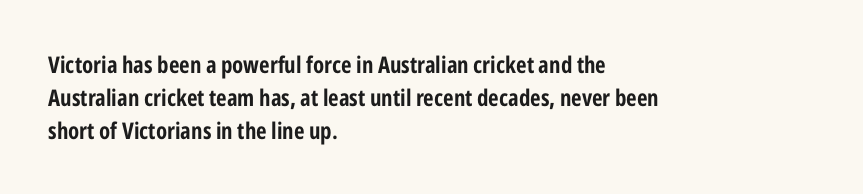
{"italic": "no", "bold": "yes", "underline": "no", "align": "left", "line_spacing": "normal", "line_spacing_ratio": 1.43, "letter_spacing": "normal", "letter_spacing_em": 0.0, "glyph_px": 23}
